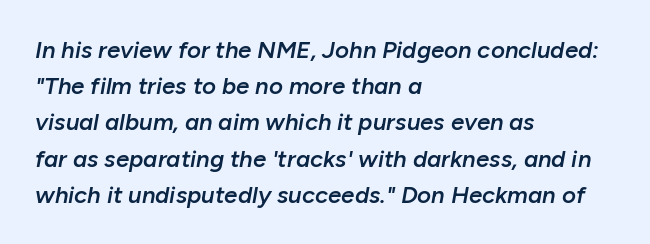
{"italic": "yes", "lean": "right", "slant_degrees": 10, "bold": "semi", "underline": "no", "align": "left", "line_spacing": "normal", "line_spacing_ratio": 1.51, "letter_spacing": "normal", "letter_spacing_em": 0.0, "glyph_px": 24}
